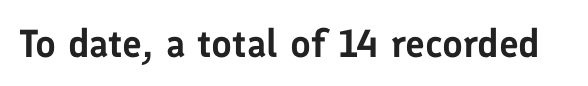
Vertical strokes here are truly vertical. Type without underlining. Here the designer chose a conventional face with non-uniform glyph widths. Font category for this specimen: sans-serif.
